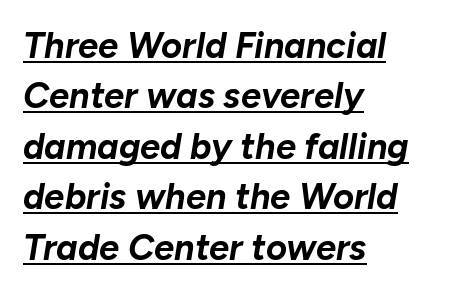
{"italic": "yes", "lean": "right", "slant_degrees": 10, "bold": "yes", "weight": "bold", "width": "normal", "stroke_contrast": "low", "x_height": "medium", "monospaced": "no", "underline": "yes", "align": "left", "line_spacing": "normal", "line_spacing_ratio": 1.4, "letter_spacing": "normal", "letter_spacing_em": 0.0, "glyph_px": 36}
